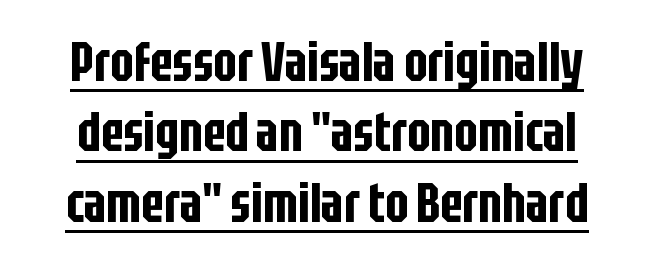
The image shows 55 px condensed sans-serif type, upright; set normal line spacing (1.28x), normal letter spacing, underlined; low stroke contrast and a large x-height.
